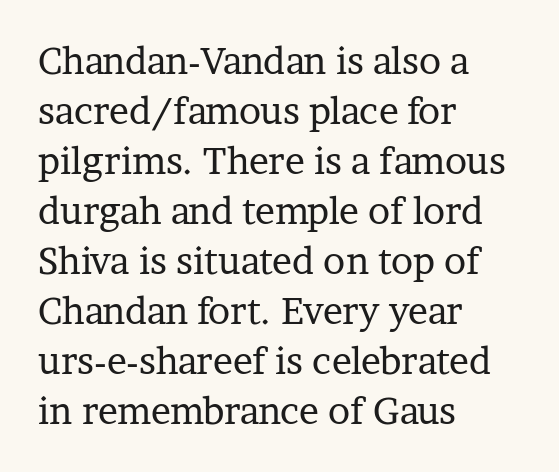
Q: Is the text bold? A: No.
Q: Is the text italic (slanted)? A: No, it is upright.
Q: Is the typeface a serif or a sans-serif typeface? A: Serif.
Q: Is the text underlined? A: No.
Q: How is the paragraph aligned? A: Left-aligned.
Q: Is the spacing between letters normal or unusually wide? A: Normal.
Q: Is the spacing between lines tight, normal or loose? A: Normal.
Q: Width (condensed, normal, or wide)? A: Normal.
Q: Stroke contrast? A: Low.
Q: x-height? A: Medium.
Q: Monospaced? A: No.
